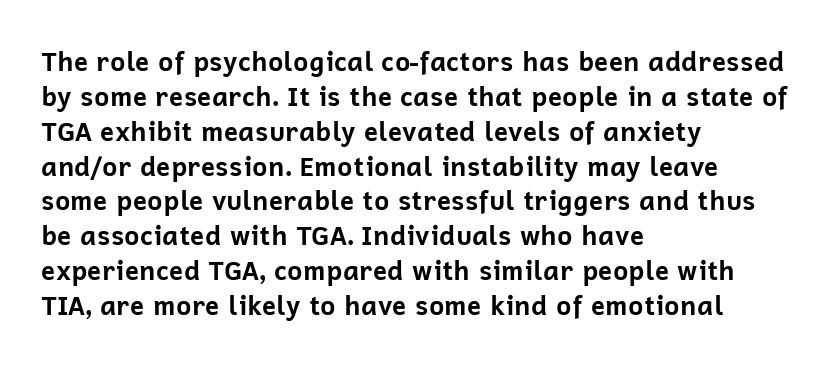
The image shows 26 px bold type, upright; set left-aligned, normal line spacing (1.34x), normal letter spacing, not underlined.
